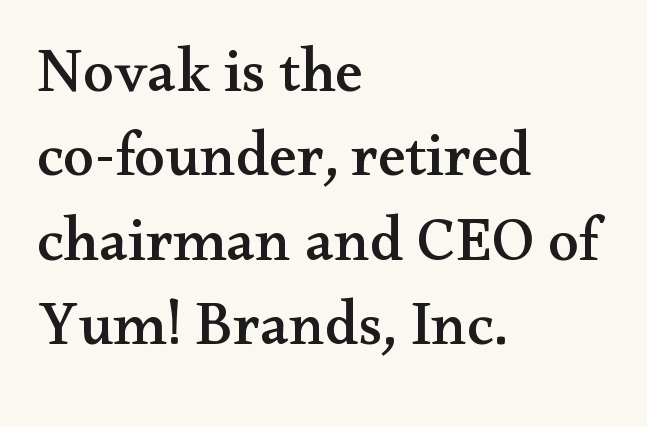
Q: Is the text italic (slanted)? A: No, it is upright.
Q: Is the typeface a serif or a sans-serif typeface? A: Serif.
Q: Is the text underlined? A: No.
Q: How is the paragraph aligned? A: Left-aligned.
Q: Is the spacing between letters normal or unusually wide? A: Normal.
Q: Is the spacing between lines tight, normal or loose? A: Normal.
Q: Width (condensed, normal, or wide)? A: Wide.
Q: Stroke contrast? A: Medium.
Q: x-height? A: Small.
Q: Monospaced? A: No.
